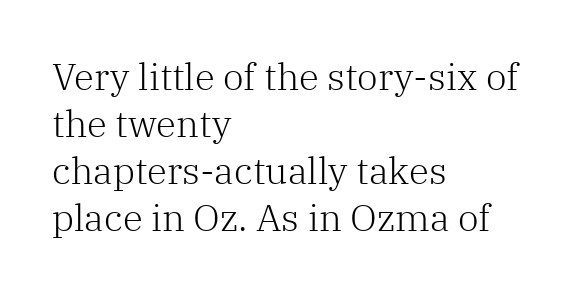
Q: Is the text bold? A: No.
Q: Is the text italic (slanted)? A: No, it is upright.
Q: Is the typeface a serif or a sans-serif typeface? A: Serif.
Q: Is the text underlined? A: No.
Q: How is the paragraph aligned? A: Left-aligned.
Q: Is the spacing between letters normal or unusually wide? A: Normal.
Q: Is the spacing between lines tight, normal or loose? A: Normal.
Q: Width (condensed, normal, or wide)? A: Normal.
Q: Stroke contrast? A: Low.
Q: x-height? A: Medium.
Q: Monospaced? A: No.
